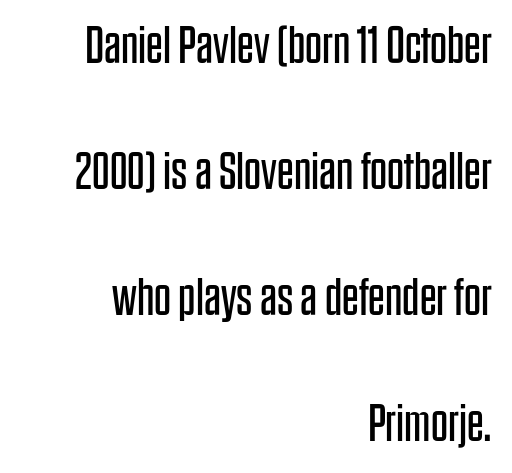
{"serif": "no", "italic": "no", "bold": "no", "weight": "regular", "width": "condensed", "stroke_contrast": "low", "x_height": "large", "monospaced": "no", "underline": "no", "align": "right", "line_spacing": "loose", "line_spacing_ratio": 2.38, "letter_spacing": "normal", "letter_spacing_em": 0.0, "glyph_px": 53}
